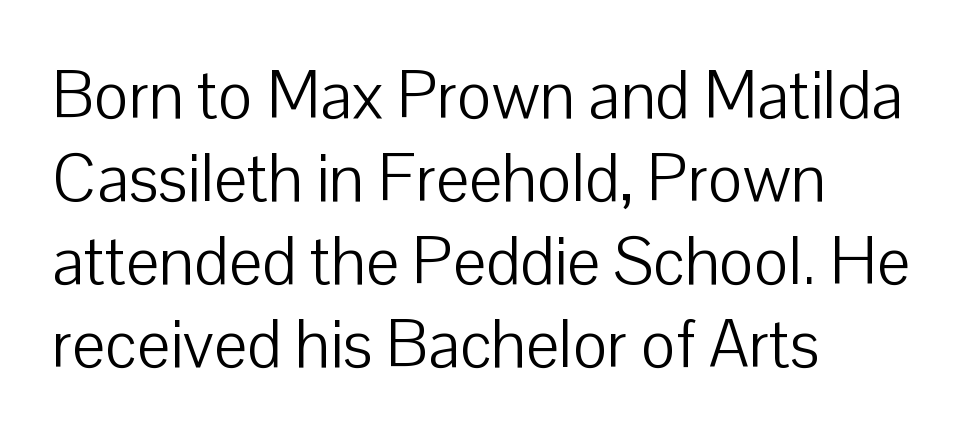
Default kerning and tracking; the words read as compact shapes. Caption: face not bold, strokes unweighted. Proportional: the letters do not fall into vertical columns. Regular leading. Left-aligned paragraph, ragged on the right. The passage shown is not underscored anywhere.
